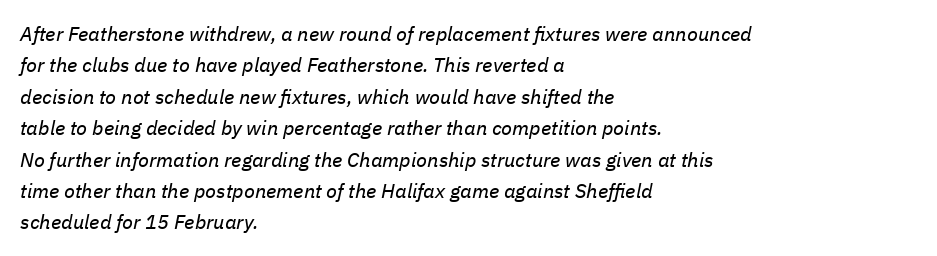
{"italic": "yes", "lean": "right", "slant_degrees": 11, "bold": "no", "underline": "no", "align": "left", "line_spacing": "normal", "line_spacing_ratio": 1.57, "letter_spacing": "normal", "letter_spacing_em": 0.0, "glyph_px": 20}
